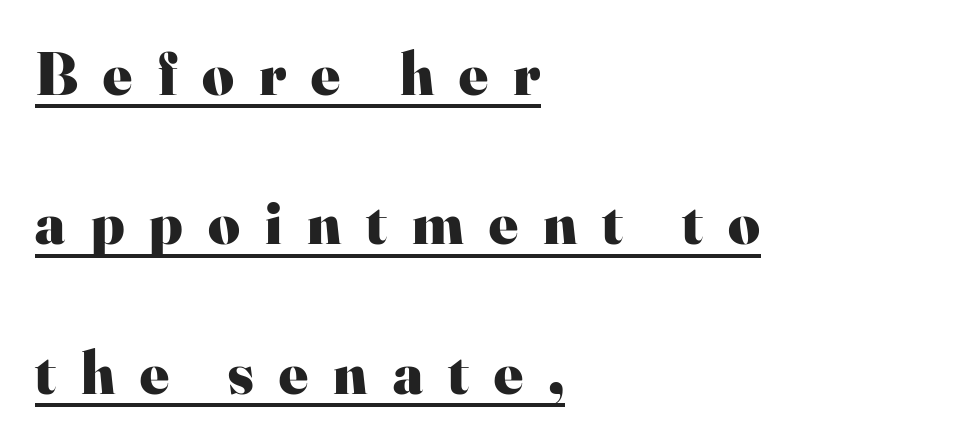
Underlined type. Each line starts at the same left margin while the right side varies. A great deal of white space separates one row of letters from the next. When letters stand straight like this, we call the style roman or upright.
